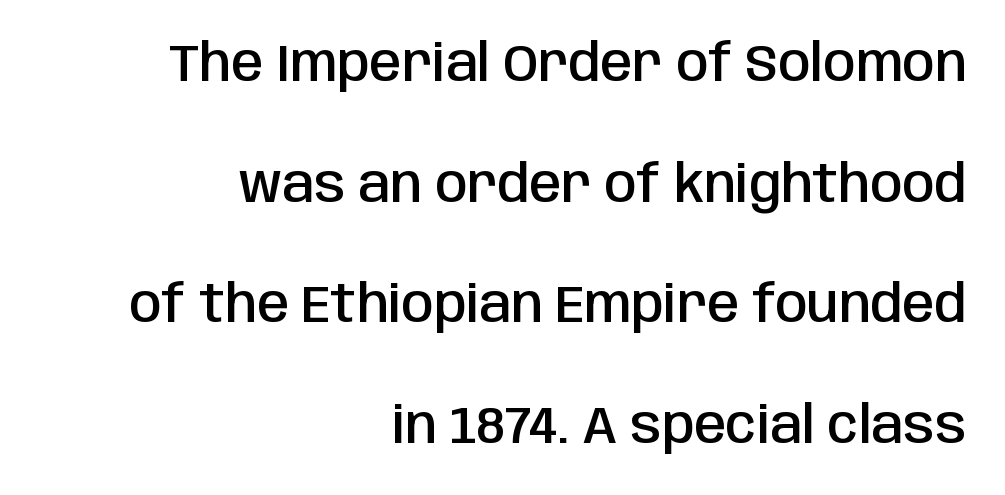
{"serif": "no", "italic": "no", "bold": "semi", "weight": "semibold", "width": "condensed", "stroke_contrast": "low", "x_height": "large", "monospaced": "no", "underline": "no", "align": "right", "line_spacing": "loose", "line_spacing_ratio": 2.32, "letter_spacing": "normal", "letter_spacing_em": 0.0, "glyph_px": 52}
